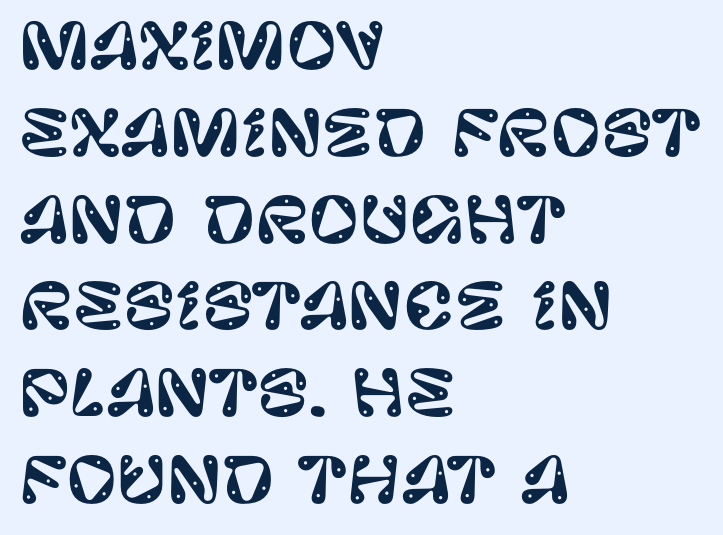
{"serif": "no", "width": "normal", "stroke_contrast": "low", "x_height": "large", "monospaced": "no", "underline": "no", "align": "left", "line_spacing": "normal", "line_spacing_ratio": 1.4, "letter_spacing": "normal", "letter_spacing_em": 0.0, "glyph_px": 62}
